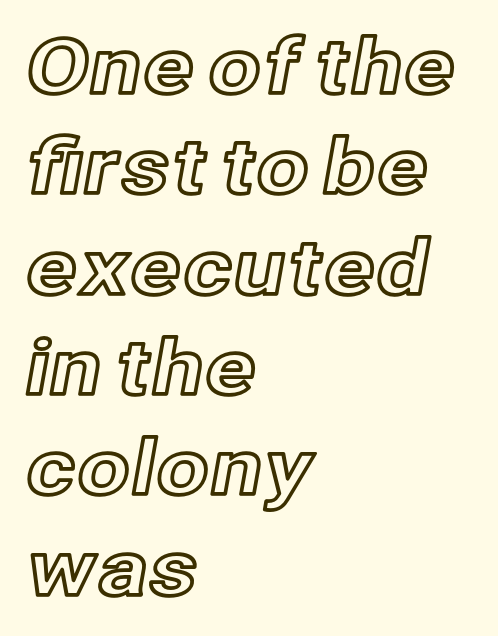
The line-height multiplier appears to be the usual default. Tracking here is standard; glyphs follow each other at the usual distance. Character widths vary here, with narrow letters taking less room than wide ones.
